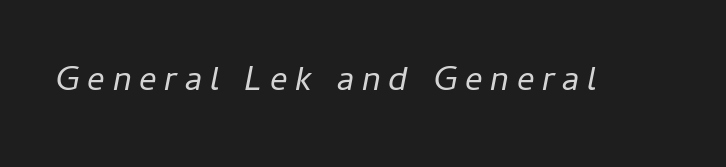
{"italic": "yes", "lean": "right", "slant_degrees": 11, "bold": "no", "weight": "regular", "width": "normal", "stroke_contrast": "low", "x_height": "medium", "monospaced": "no", "underline": "no", "letter_spacing": "wide", "letter_spacing_em": 0.22, "glyph_px": 35}
